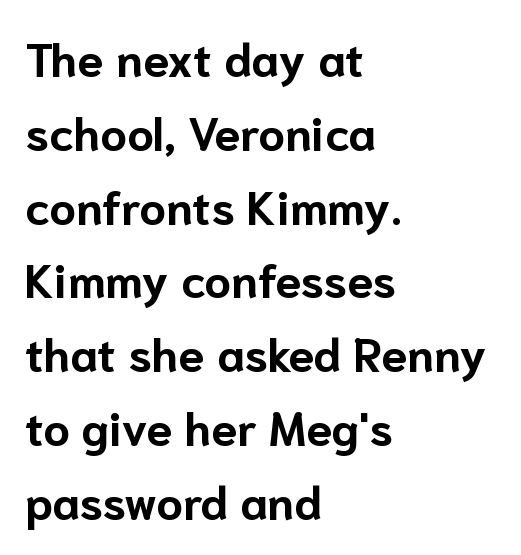
To sum up the face: it is a sans, with no serifs. The zone under the glyphs is completely vacant. Quick note: not italic, upright. The passage shown is emphatically bold.
